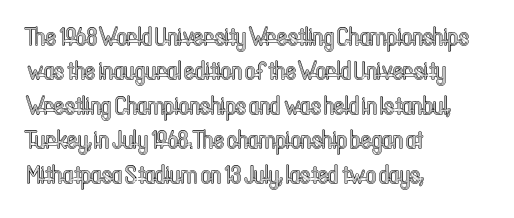
The image shows 25 px text type, upright; set left-aligned, normal line spacing (1.38x), normal letter spacing, not underlined.
